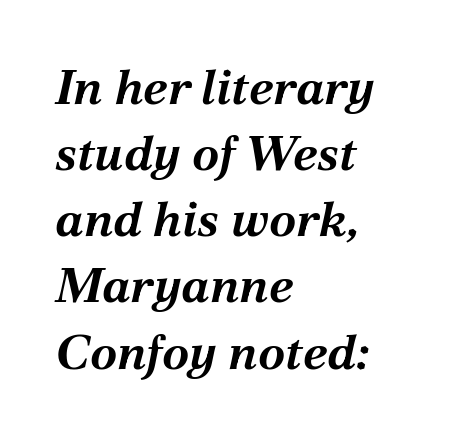
{"italic": "yes", "lean": "right", "slant_degrees": 12, "bold": "yes", "weight": "bold", "width": "normal", "stroke_contrast": "medium", "x_height": "medium", "monospaced": "no", "underline": "no", "align": "left", "line_spacing": "normal", "line_spacing_ratio": 1.35, "letter_spacing": "normal", "letter_spacing_em": 0.0, "glyph_px": 49}
